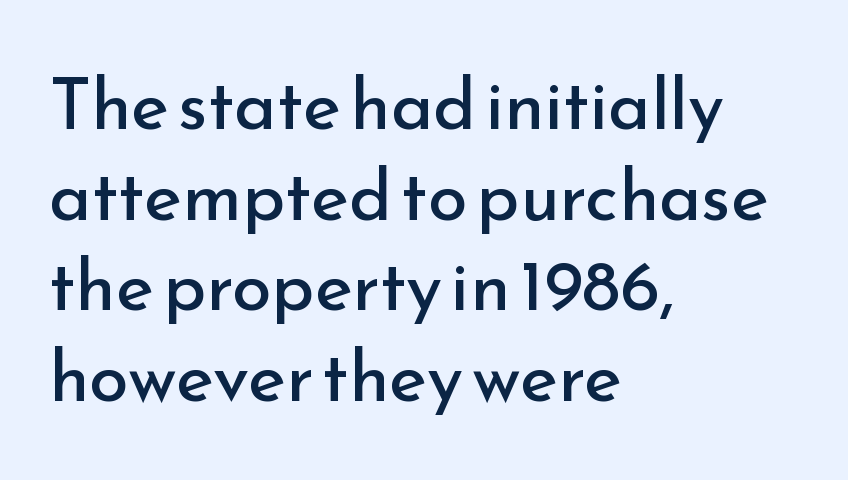
Spacing verdict: proportional, widths tailored to each character. What stands out about the letter spacing? Nothing — it is the standard amount. Heaviness? Minimal to ordinary, like unemphasized prose. The text was rendered using a sans face with plain stroke endings. Casual observation: everything's shoved over to the left.
